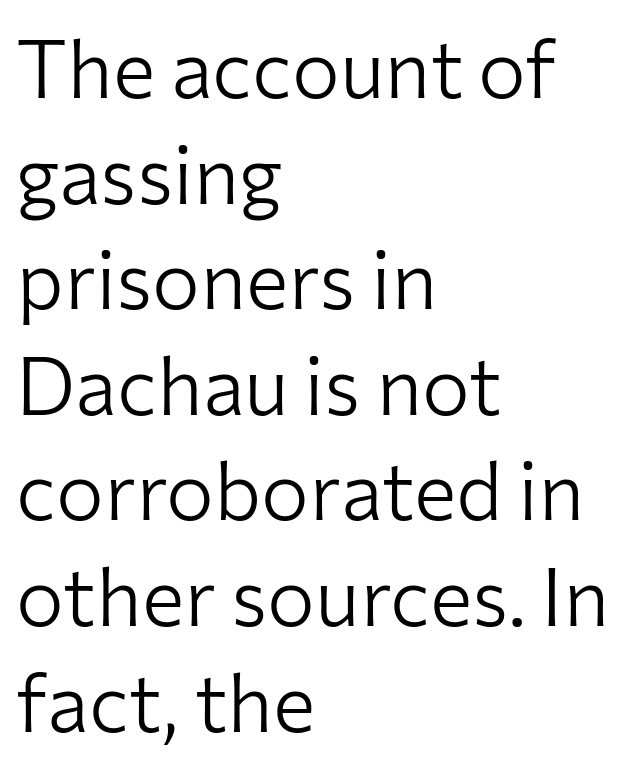
Q: Is the text bold? A: No.
Q: Is the text italic (slanted)? A: No, it is upright.
Q: Is the typeface a serif or a sans-serif typeface? A: Sans-serif.
Q: Is the text underlined? A: No.
Q: How is the paragraph aligned? A: Left-aligned.
Q: Is the spacing between letters normal or unusually wide? A: Normal.
Q: Is the spacing between lines tight, normal or loose? A: Normal.
Q: Width (condensed, normal, or wide)? A: Normal.
Q: Stroke contrast? A: Low.
Q: x-height? A: Medium.
Q: Monospaced? A: No.
